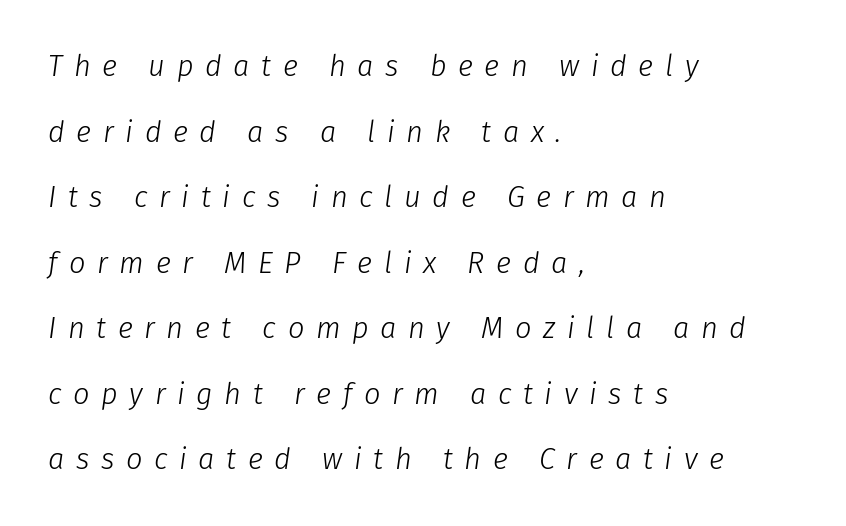
The image shows 29 px light type, italic (leaning right); set left-aligned, loose line spacing (2.26x), unusually wide letter spacing (+0.4 em), not underlined; low stroke contrast and a medium x-height.
